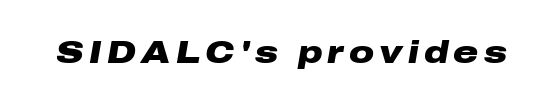
The image shows 31 px heavy, wide type, italic (leaning right); set not underlined; low stroke contrast and a medium x-height.
